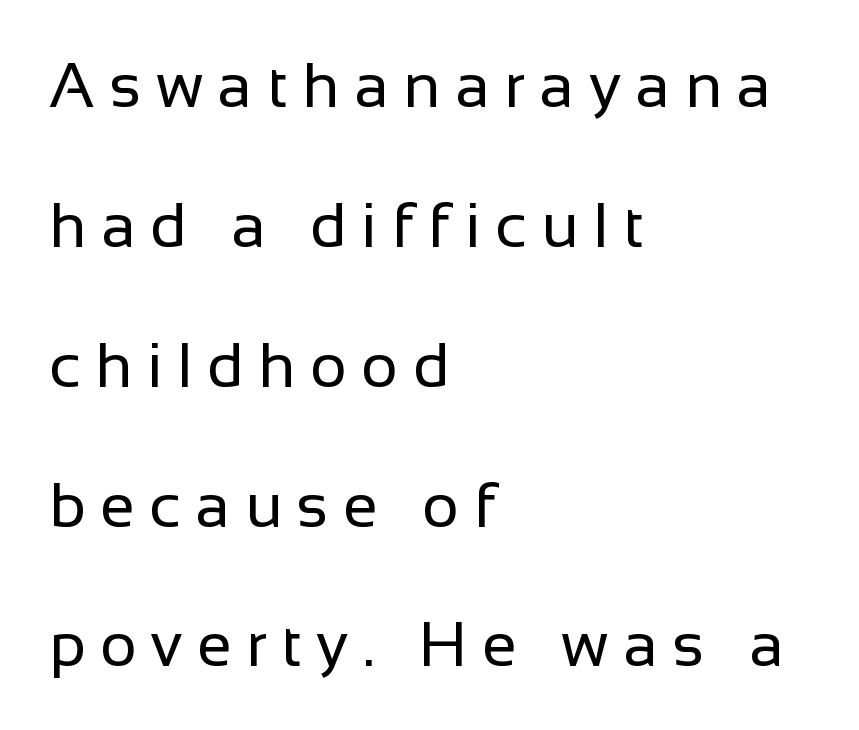
The image shows 63 px regular-weight sans-serif type, upright; set left-aligned, loose line spacing (2.22x), unusually wide letter spacing (+0.23 em), not underlined; low stroke contrast and a medium x-height.
